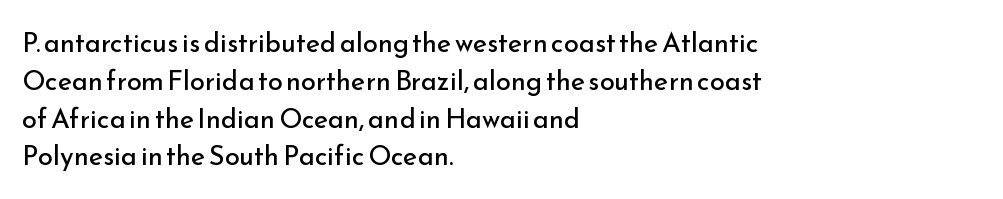
Q: Is the text bold? A: No.
Q: Is the text italic (slanted)? A: No, it is upright.
Q: Is the text underlined? A: No.
Q: How is the paragraph aligned? A: Left-aligned.
Q: Is the spacing between letters normal or unusually wide? A: Normal.
Q: Is the spacing between lines tight, normal or loose? A: Normal.
